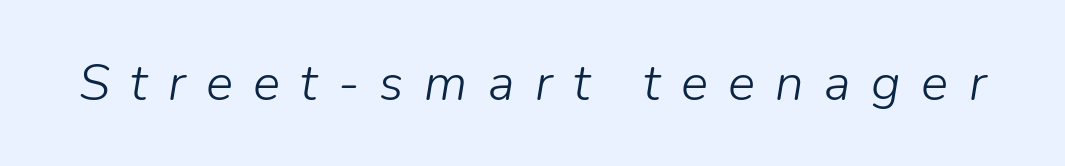
{"italic": "yes", "lean": "right", "slant_degrees": 9, "bold": "no", "weight": "light", "width": "normal", "stroke_contrast": "low", "x_height": "medium", "monospaced": "no", "underline": "no", "letter_spacing": "wide", "letter_spacing_em": 0.4, "glyph_px": 51}
